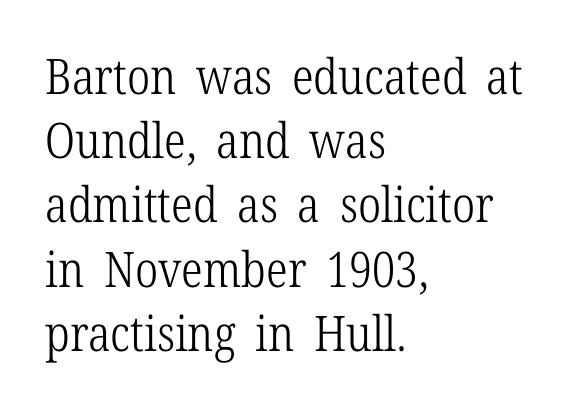
Q: Is the text bold? A: No.
Q: Is the text italic (slanted)? A: No, it is upright.
Q: Is the typeface a serif or a sans-serif typeface? A: Serif.
Q: Is the text underlined? A: No.
Q: How is the paragraph aligned? A: Left-aligned.
Q: Is the spacing between letters normal or unusually wide? A: Normal.
Q: Is the spacing between lines tight, normal or loose? A: Normal.
Q: Width (condensed, normal, or wide)? A: Condensed.
Q: Stroke contrast? A: Low.
Q: x-height? A: Medium.
Q: Monospaced? A: No.
